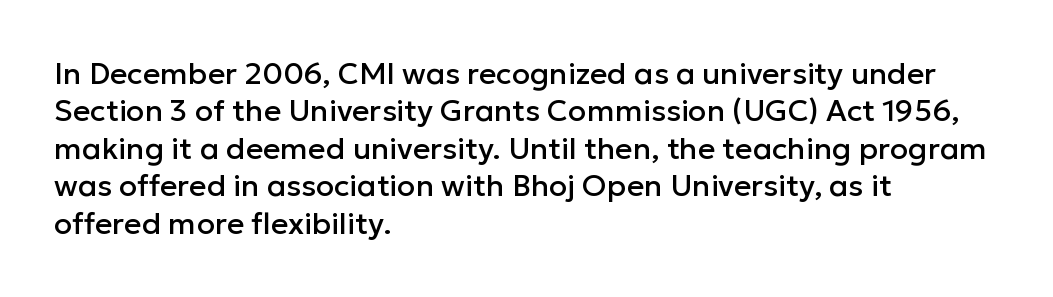
One-word summary of the alignment: left. You can tell it's not italic because the verticals are truly vertical. Bare-footed words on every line. This rendering employs a face without finishing strokes, i.e., a sans-serif. Compared with typical paragraphs, the rows here are spaced about the same. The line texture is even and compact thanks to regular tracking.
